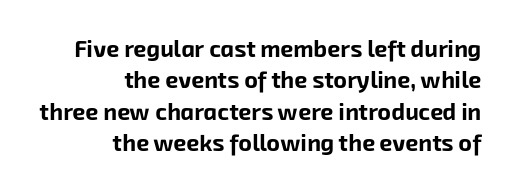
{"bold": "yes", "underline": "no", "align": "right", "line_spacing": "normal", "line_spacing_ratio": 1.36, "letter_spacing": "normal", "letter_spacing_em": 0.0, "glyph_px": 23}
